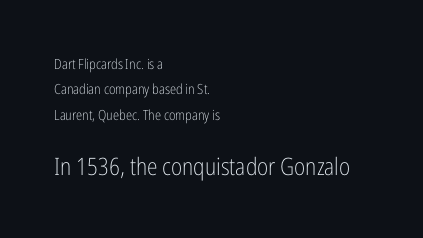
Caption: upper text group reduced, lower text group enlarged. Compared with typical body copy, the letter spacing here is the same. The glyphs are unaccompanied by any horizontal stroke below them. A student would call this left alignment; a typographer would say flush left, rag right. Letters have the restrained weight of plain body copy at most. These lines were composed using upright roman letters.
